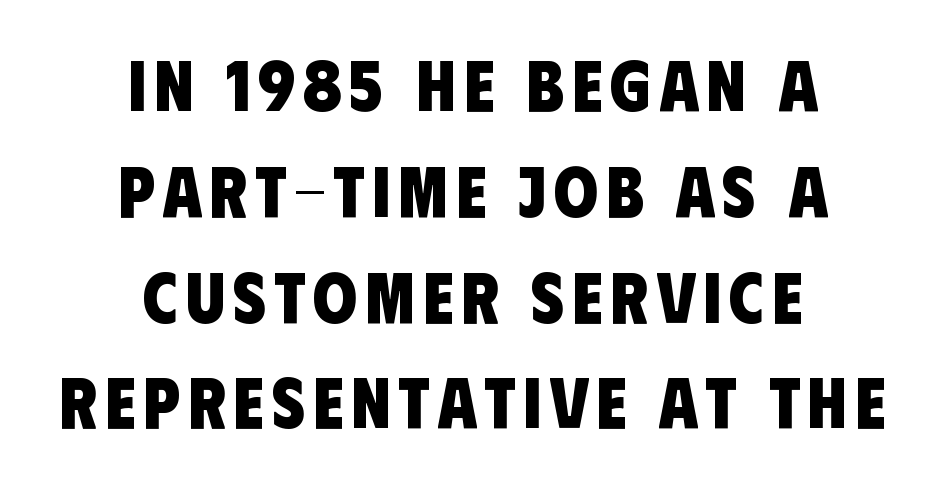
{"serif": "no", "bold": "yes", "weight": "heavy", "width": "condensed", "stroke_contrast": "low", "x_height": "large", "monospaced": "no", "underline": "no", "align": "center", "line_spacing": "normal", "line_spacing_ratio": 1.49, "glyph_px": 71}
